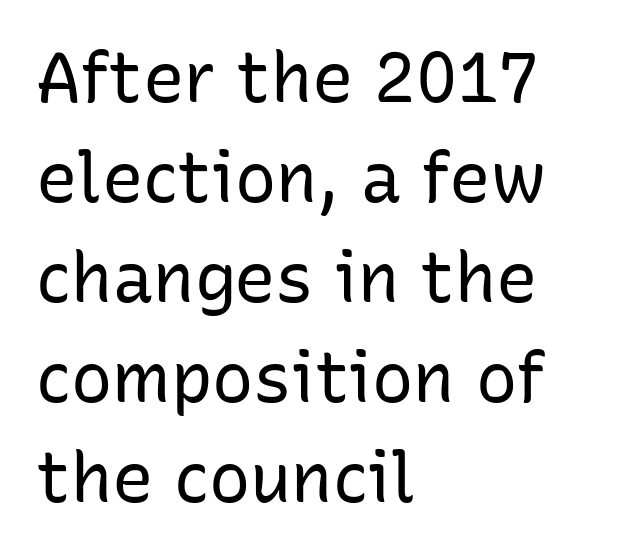
{"serif": "no", "italic": "no", "bold": "no", "weight": "regular", "width": "normal", "stroke_contrast": "low", "x_height": "medium", "monospaced": "no", "underline": "no", "align": "left", "line_spacing": "normal", "line_spacing_ratio": 1.45, "letter_spacing": "normal", "letter_spacing_em": 0.0, "glyph_px": 69}
